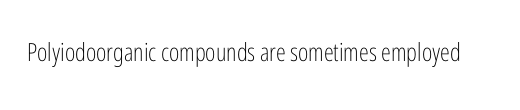
{"italic": "no", "bold": "no", "underline": "no", "letter_spacing": "normal", "letter_spacing_em": 0.0, "glyph_px": 25}
